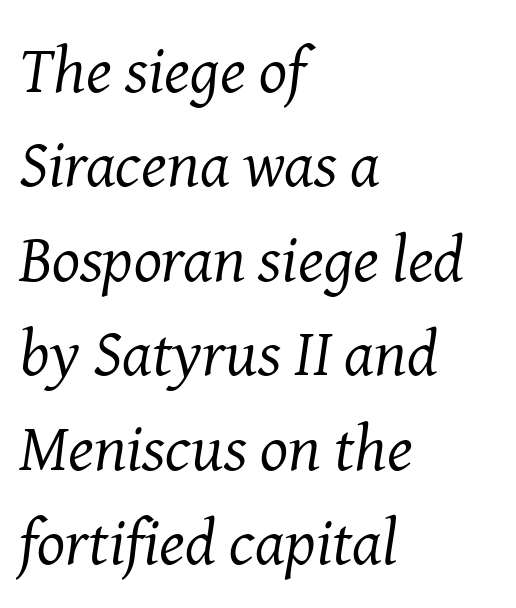
Q: Is the text bold? A: No.
Q: Is the text italic (slanted)? A: Yes, it leans right by about 8 degrees.
Q: Is the typeface a serif or a sans-serif typeface? A: Serif.
Q: Is the text underlined? A: No.
Q: How is the paragraph aligned? A: Left-aligned.
Q: Is the spacing between letters normal or unusually wide? A: Normal.
Q: Is the spacing between lines tight, normal or loose? A: Normal.
Q: Width (condensed, normal, or wide)? A: Normal.
Q: Stroke contrast? A: Medium.
Q: x-height? A: Medium.
Q: Monospaced? A: No.
